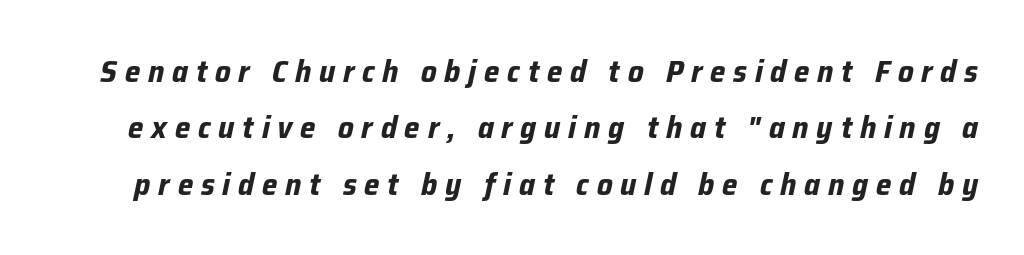
The image shows 31 px bold type, italic (leaning right); set line spacing 1.82x, unusually wide letter spacing (+0.25 em), not underlined; low stroke contrast and a medium x-height.
